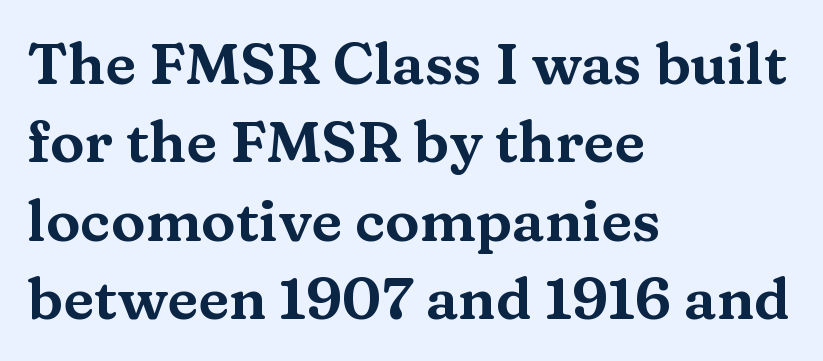
The image shows 58 px wide serif type, upright; set left-aligned, normal line spacing (1.35x), normal letter spacing, not underlined; medium stroke contrast and a medium x-height.
